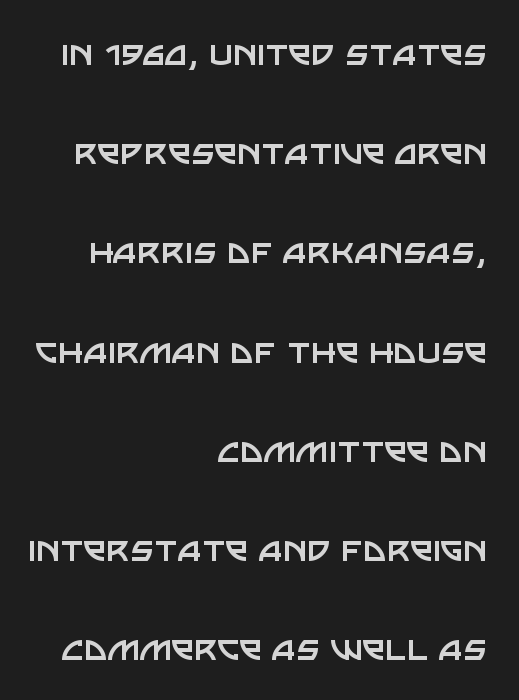
The image shows 41 px regular-weight sans-serif type, upright; set right-aligned, loose line spacing (2.42x), normal letter spacing, not underlined; low stroke contrast and a large x-height.
